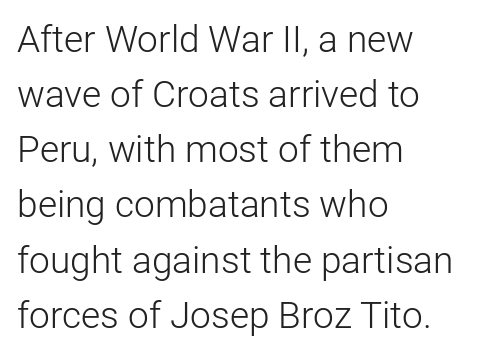
If you drew a ruler down the left edge, every line would touch it. Tracking here is standard; glyphs follow each other at the usual distance. Is there any slant? The stems are plumb. If you measured baseline to baseline, you'd find a middling distance.
